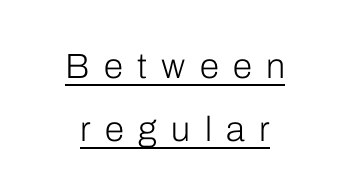
The image shows 35 px light sans-serif type, upright; set centered, line spacing 1.8x, unusually wide letter spacing (+0.41 em), underlined; low stroke contrast and a medium x-height.
